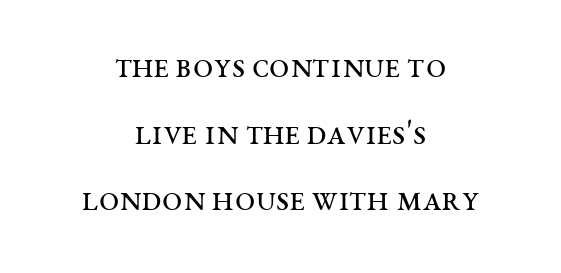
{"serif": "yes", "italic": "no", "bold": "no", "weight": "regular", "width": "wide", "stroke_contrast": "medium", "x_height": "large", "monospaced": "no", "underline": "no", "align": "center", "line_spacing_ratio": 1.85, "letter_spacing": "normal", "letter_spacing_em": 0.0, "glyph_px": 36}
